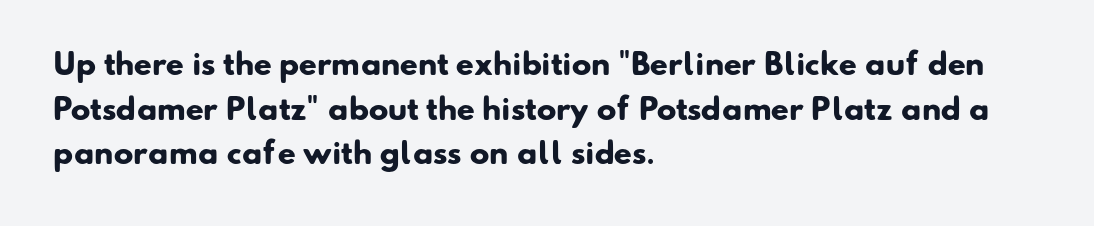
Q: Is the text bold? A: Yes.
Q: Is the typeface a serif or a sans-serif typeface? A: Sans-serif.
Q: Is the text underlined? A: No.
Q: How is the paragraph aligned? A: Left-aligned.
Q: Is the spacing between letters normal or unusually wide? A: Normal.
Q: Is the spacing between lines tight, normal or loose? A: Normal.
Q: Width (condensed, normal, or wide)? A: Normal.
Q: Stroke contrast? A: Low.
Q: x-height? A: Small.
Q: Monospaced? A: No.
